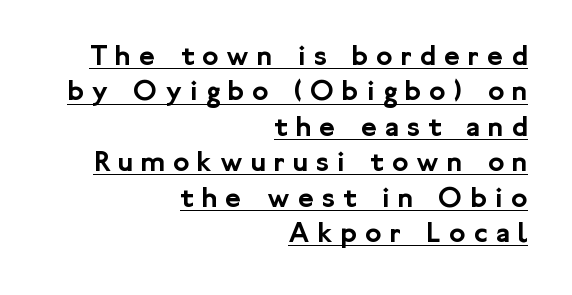
{"serif": "no", "italic": "no", "width": "normal", "stroke_contrast": "low", "x_height": "medium", "monospaced": "no", "underline": "yes", "align": "right", "line_spacing_ratio": 1.18, "letter_spacing": "wide", "letter_spacing_em": 0.28, "glyph_px": 30}
